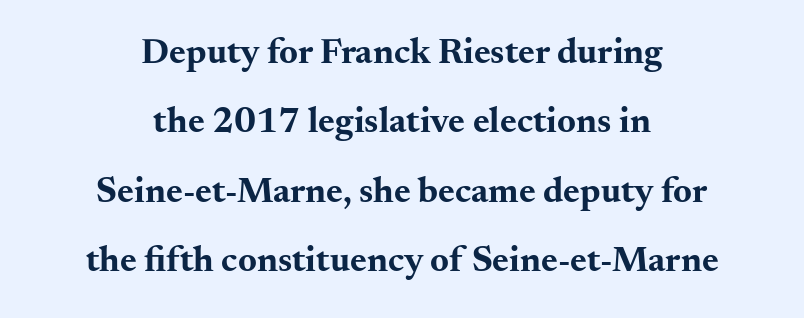
Q: Is the text bold? A: Yes.
Q: Is the text italic (slanted)? A: No, it is upright.
Q: Is the typeface a serif or a sans-serif typeface? A: Serif.
Q: Is the text underlined? A: No.
Q: How is the paragraph aligned? A: Centered.
Q: Is the spacing between letters normal or unusually wide? A: Normal.
Q: Is the spacing between lines tight, normal or loose? A: Loose.
Q: Width (condensed, normal, or wide)? A: Wide.
Q: Stroke contrast? A: Medium.
Q: x-height? A: Small.
Q: Monospaced? A: No.
